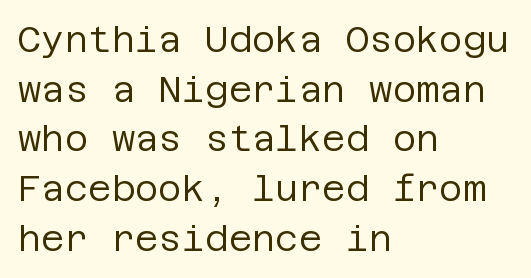
The image shows 36 px regular-weight sans-serif type, upright; set left-aligned, normal line spacing (1.38x), normal letter spacing, not underlined; low stroke contrast and a large x-height.
